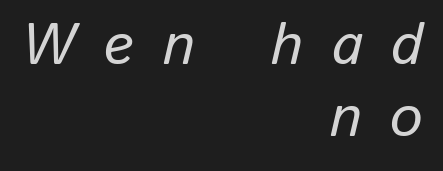
{"italic": "yes", "lean": "right", "slant_degrees": 13, "width": "normal", "stroke_contrast": "low", "x_height": "medium", "monospaced": "no", "underline": "no", "align": "right", "line_spacing_ratio": 1.24, "letter_spacing": "wide", "letter_spacing_em": 0.49, "glyph_px": 58}
